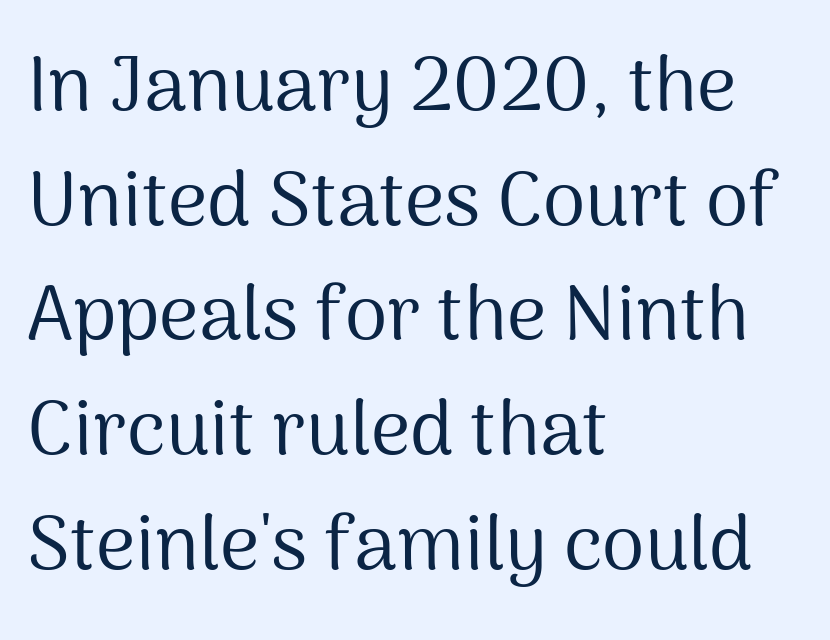
Q: Is the text bold? A: No.
Q: Is the text italic (slanted)? A: No, it is upright.
Q: Is the typeface a serif or a sans-serif typeface? A: Sans-serif.
Q: Is the text underlined? A: No.
Q: How is the paragraph aligned? A: Left-aligned.
Q: Is the spacing between letters normal or unusually wide? A: Normal.
Q: Is the spacing between lines tight, normal or loose? A: Normal.
Q: Width (condensed, normal, or wide)? A: Normal.
Q: Stroke contrast? A: Medium.
Q: x-height? A: Medium.
Q: Monospaced? A: No.
